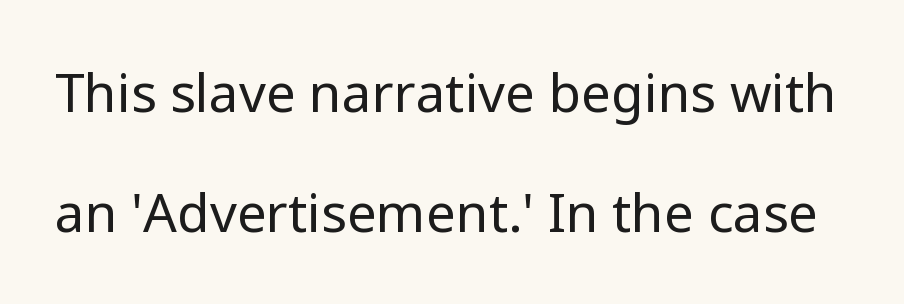
There is no visible air inserted between adjacent glyphs. The glyphs in this specimen are sans serif. The leading is generous, giving the passage an open texture. The passage shown is typed in a proportional face where columns would drift.
